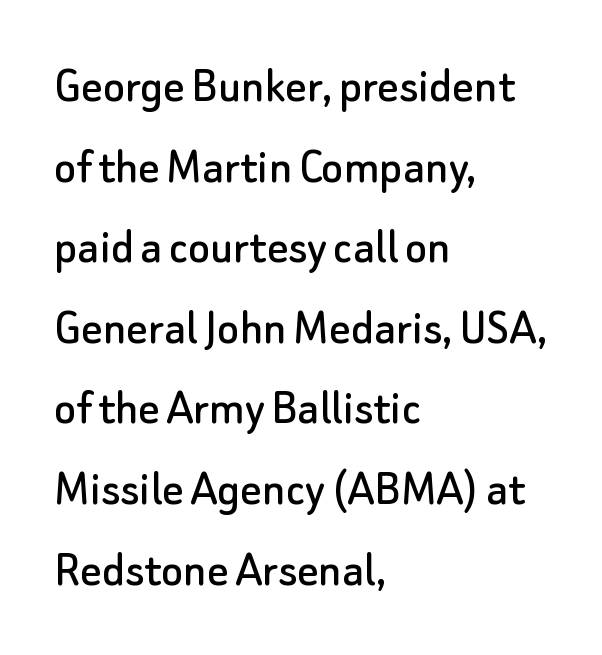
The image shows 52 px sans-serif type, upright; set left-aligned, normal line spacing (1.55x), normal letter spacing, not underlined; low stroke contrast and a small x-height.
